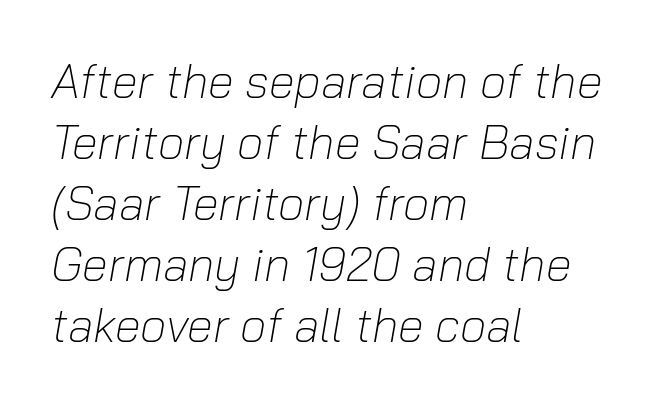
Here the glyphs are tracked normally, forming tight word shapes. The zone under the glyphs is completely vacant. These lines were composed using italics. Students, observe: this is what conventionally led text looks like. Here the designer chose a conventional face with non-uniform glyph widths.
